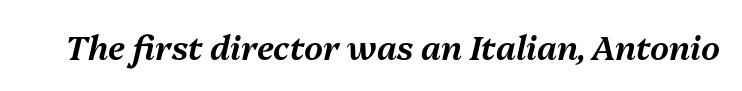
The image shows 33 px text type, italic (leaning right); set normal letter spacing, not underlined; medium stroke contrast and a medium x-height.
